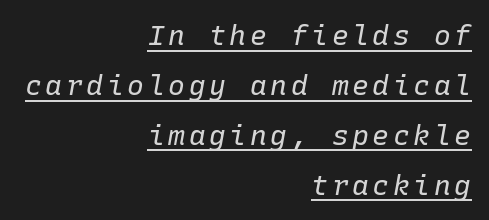
{"italic": "yes", "lean": "right", "slant_degrees": 10, "bold": "no", "weight": "regular", "width": "normal", "stroke_contrast": "low", "x_height": "medium", "monospaced": "yes", "underline": "yes", "align": "right", "line_spacing_ratio": 1.78, "glyph_px": 28}
